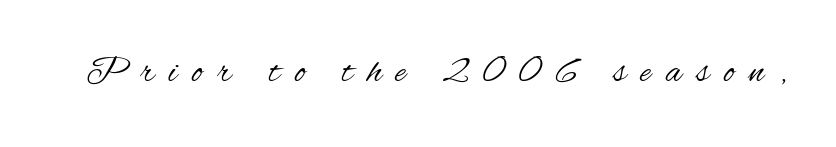
Q: Is the text bold? A: No.
Q: Is the text italic (slanted)? A: Yes.
Q: Is the typeface a serif or a sans-serif typeface? A: Sans-serif.
Q: Is the text underlined? A: No.
Q: Is the spacing between letters normal or unusually wide? A: Unusually wide.
Q: Width (condensed, normal, or wide)? A: Condensed.
Q: Stroke contrast? A: Medium.
Q: x-height? A: Small.
Q: Monospaced? A: No.
